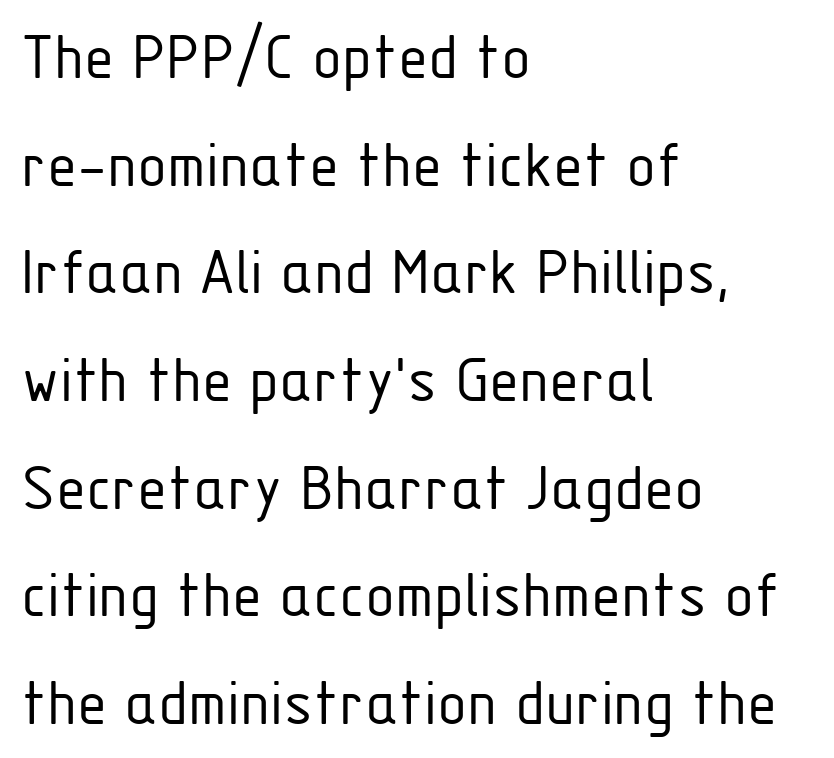
Q: Is the text bold? A: No.
Q: Is the text italic (slanted)? A: No, it is upright.
Q: Is the typeface a serif or a sans-serif typeface? A: Sans-serif.
Q: Is the text underlined? A: No.
Q: How is the paragraph aligned? A: Left-aligned.
Q: Is the spacing between letters normal or unusually wide? A: Normal.
Q: Is the spacing between lines tight, normal or loose? A: Normal.
Q: Width (condensed, normal, or wide)? A: Condensed.
Q: Stroke contrast? A: Low.
Q: x-height? A: Medium.
Q: Monospaced? A: No.
